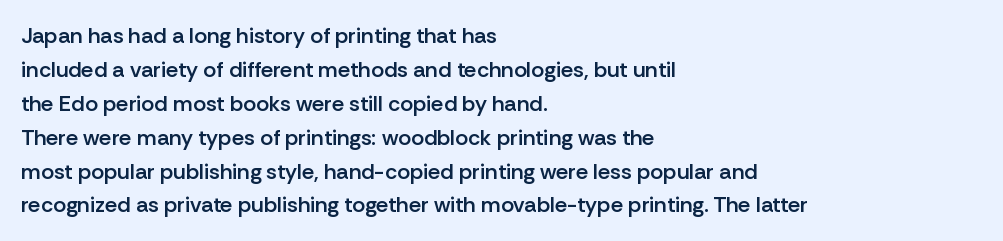
The image shows 22 px text type, upright; set left-aligned, normal line spacing (1.54x), normal letter spacing, not underlined.
